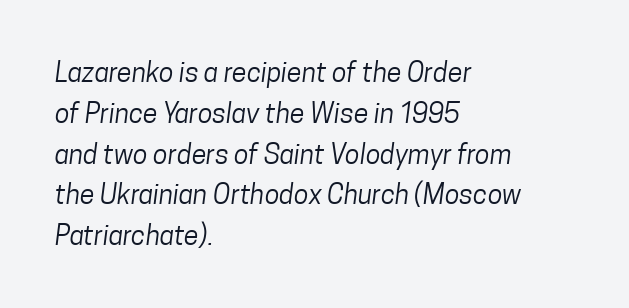
Q: Is the text bold? A: No.
Q: Is the text underlined? A: No.
Q: How is the paragraph aligned? A: Left-aligned.
Q: Is the spacing between letters normal or unusually wide? A: Normal.
Q: Is the spacing between lines tight, normal or loose? A: Normal.
